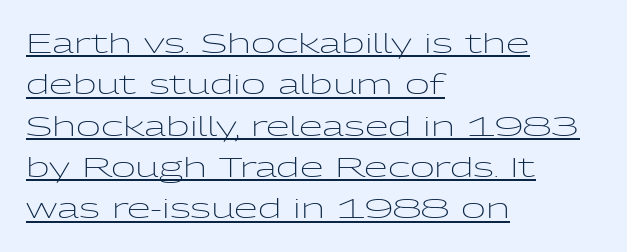
The image shows 27 px text type, upright; set left-aligned, normal line spacing (1.53x), normal letter spacing, underlined.
